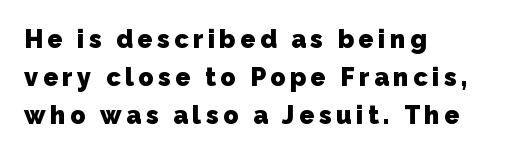
Q: Is the text bold? A: Yes.
Q: Is the text underlined? A: No.
Q: How is the paragraph aligned? A: Left-aligned.
Q: Is the spacing between lines tight, normal or loose? A: Normal.
